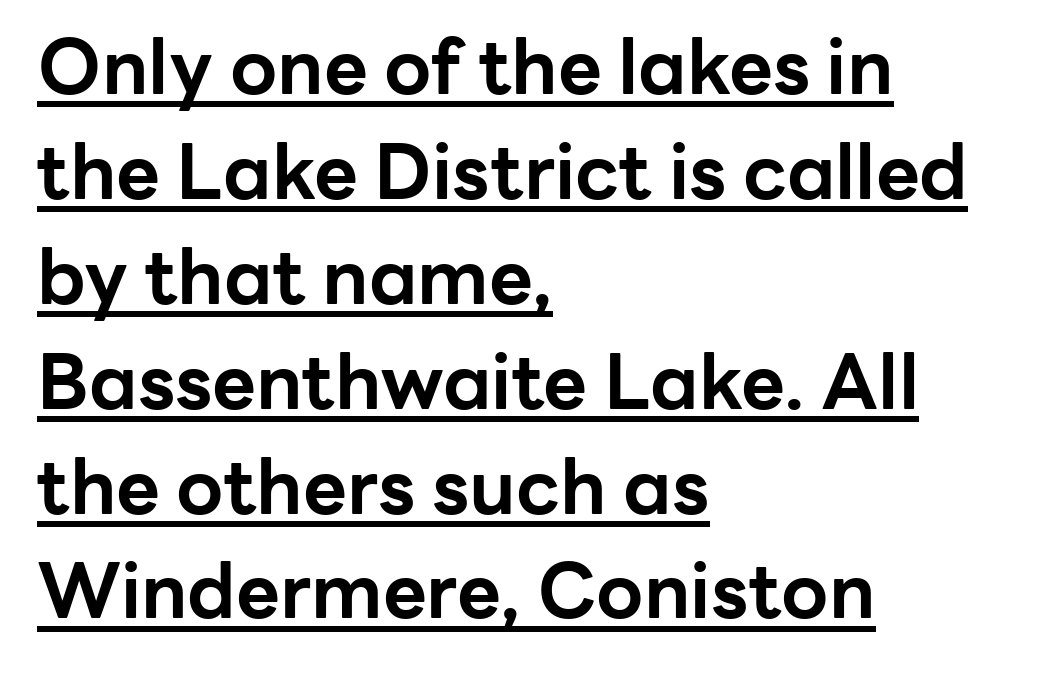
The image shows 76 px bold sans-serif type, upright; set left-aligned, normal line spacing (1.38x), normal letter spacing, underlined; low stroke contrast and a medium x-height.
